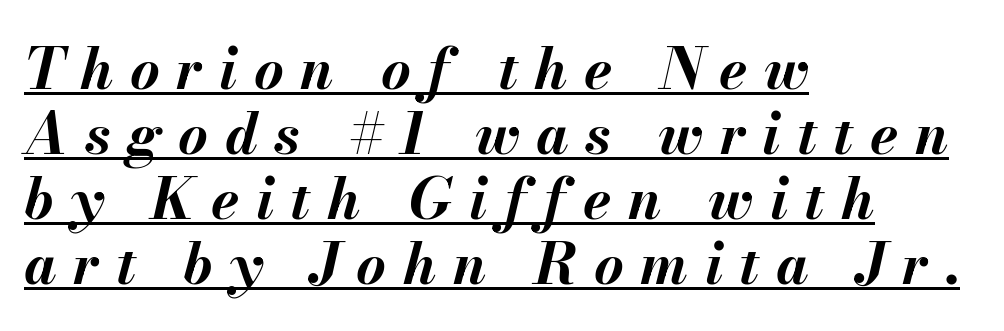
Rows of type sit shoulder to shoulder in the vertical direction. This sample has the flowing, uneven cadence of proportional lettering. Alignment: flush left. Strong, thick strokes mark this as bold type.
